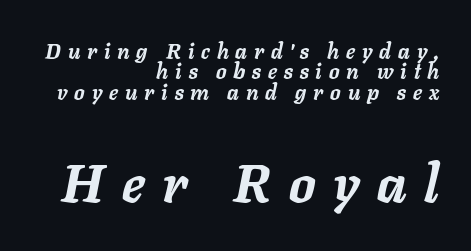
The image shows 53 px semibold type, italic (leaning right); set right-aligned, tight line spacing (0.97x), unusually wide letter spacing (+0.33 em), not underlined; the second (bottom) block is 2.52x larger; low stroke contrast and a medium x-height.
